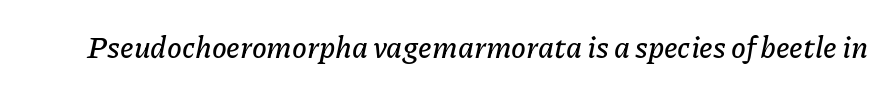
{"italic": "yes", "lean": "right", "slant_degrees": 11, "width": "normal", "stroke_contrast": "low", "x_height": "medium", "monospaced": "no", "underline": "no", "letter_spacing": "normal", "letter_spacing_em": 0.0, "glyph_px": 30}
